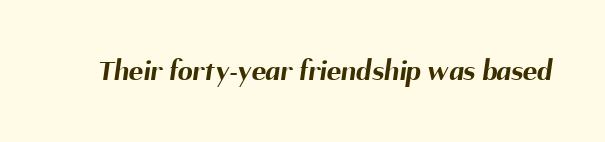
{"serif": "no", "bold": "yes", "weight": "bold", "width": "normal", "stroke_contrast": "medium", "x_height": "medium", "monospaced": "no", "underline": "no", "letter_spacing": "normal", "letter_spacing_em": 0.0, "glyph_px": 30}
